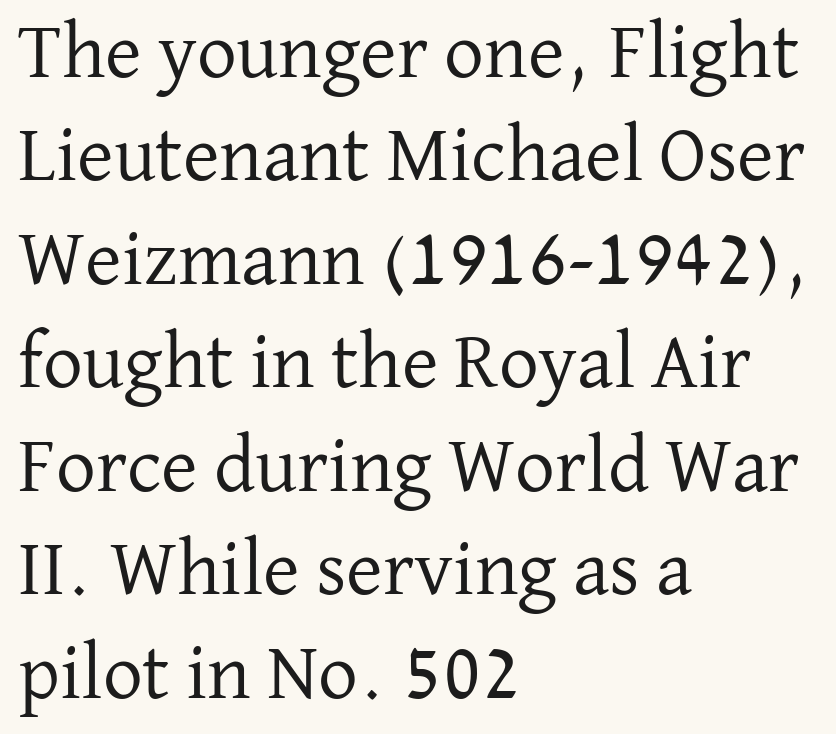
The image shows 79 px regular-weight serif type, upright; set left-aligned, normal line spacing (1.31x), normal letter spacing, not underlined; low stroke contrast and a medium x-height.
